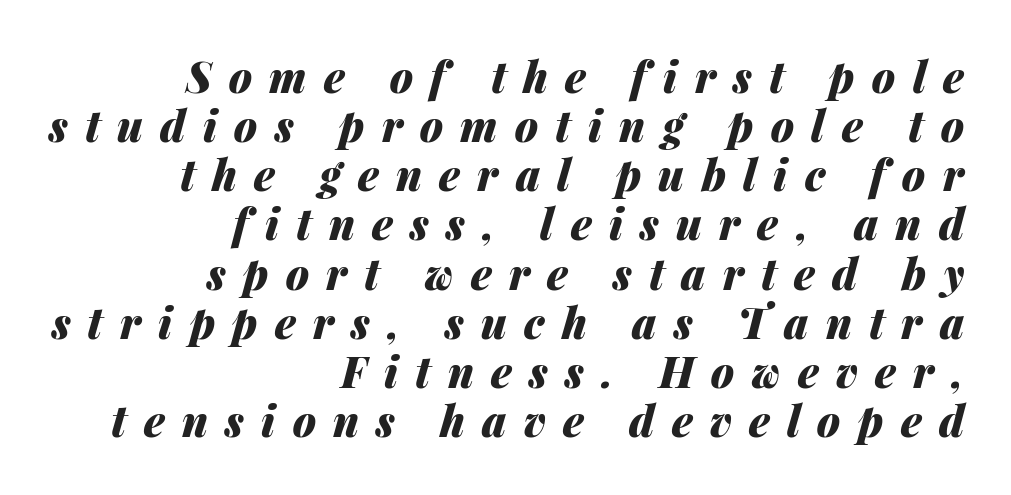
A typesetter would mark this as italic. The paragraph shown leans on its right margin. The face used here is rendered with a markedly widened letterfit. The letters advance in unequal steps, a hallmark of proportional type. The strokes are fattened all the way to bold.
